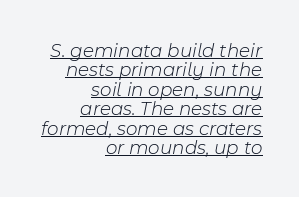
Q: Is the text bold? A: No.
Q: Is the text italic (slanted)? A: Yes, it leans right by about 11 degrees.
Q: Is the text underlined? A: Yes.
Q: How is the paragraph aligned? A: Right-aligned.
Q: Is the spacing between letters normal or unusually wide? A: Normal.
Q: Is the spacing between lines tight, normal or loose? A: Tight.
